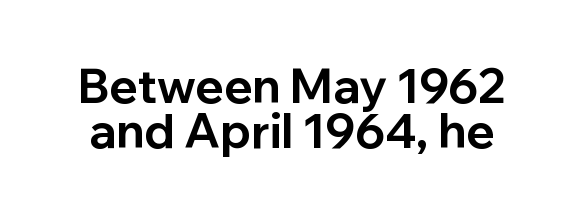
{"serif": "no", "italic": "no", "bold": "yes", "weight": "bold", "width": "normal", "stroke_contrast": "low", "x_height": "medium", "monospaced": "no", "underline": "no", "line_spacing": "tight", "line_spacing_ratio": 0.96, "letter_spacing": "normal", "letter_spacing_em": 0.0, "glyph_px": 47}
